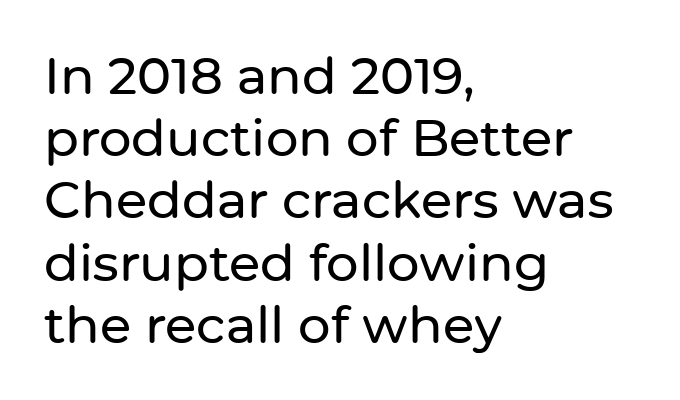
{"serif": "no", "italic": "no", "width": "normal", "stroke_contrast": "low", "x_height": "medium", "monospaced": "no", "underline": "no", "align": "left", "line_spacing_ratio": 1.22, "letter_spacing": "normal", "letter_spacing_em": 0.0, "glyph_px": 51}
